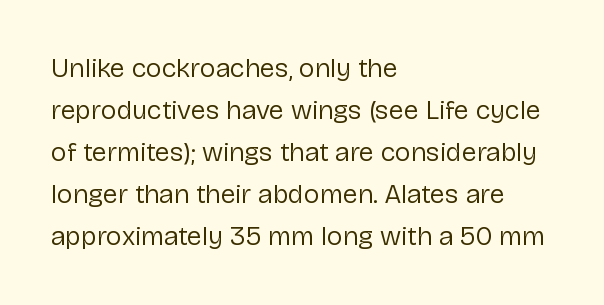
Each new line begins a customary step beneath the previous one. The passage shown is not underscored anywhere. Weight: not bold — regular or lighter. Nope, not italic — everything's standing straight. A classic flush-left, rag-right setting is used for this passage.
